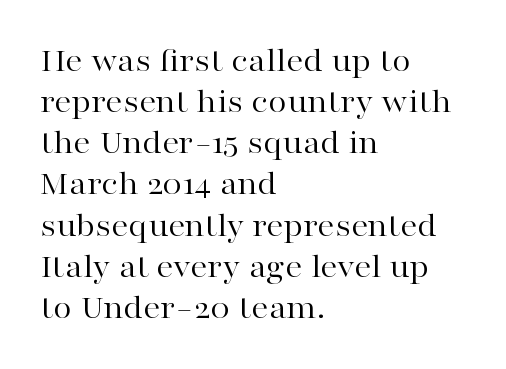
Q: Is the text bold? A: No.
Q: Is the text italic (slanted)? A: No, it is upright.
Q: Is the typeface a serif or a sans-serif typeface? A: Serif.
Q: Is the text underlined? A: No.
Q: How is the paragraph aligned? A: Left-aligned.
Q: Is the spacing between letters normal or unusually wide? A: Normal.
Q: Width (condensed, normal, or wide)? A: Wide.
Q: Stroke contrast? A: High.
Q: x-height? A: Medium.
Q: Monospaced? A: No.
